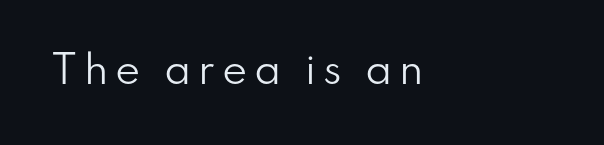
{"serif": "no", "italic": "no", "bold": "no", "weight": "regular", "width": "normal", "stroke_contrast": "low", "x_height": "small", "monospaced": "no", "underline": "no", "align": "left", "glyph_px": 38}
